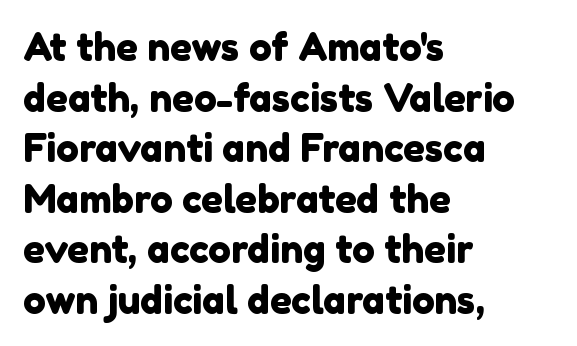
Q: Is the typeface a serif or a sans-serif typeface? A: Sans-serif.
Q: Is the text underlined? A: No.
Q: How is the paragraph aligned? A: Left-aligned.
Q: Is the spacing between letters normal or unusually wide? A: Normal.
Q: Is the spacing between lines tight, normal or loose? A: Normal.
Q: Width (condensed, normal, or wide)? A: Normal.
Q: x-height? A: Medium.
Q: Monospaced? A: No.
